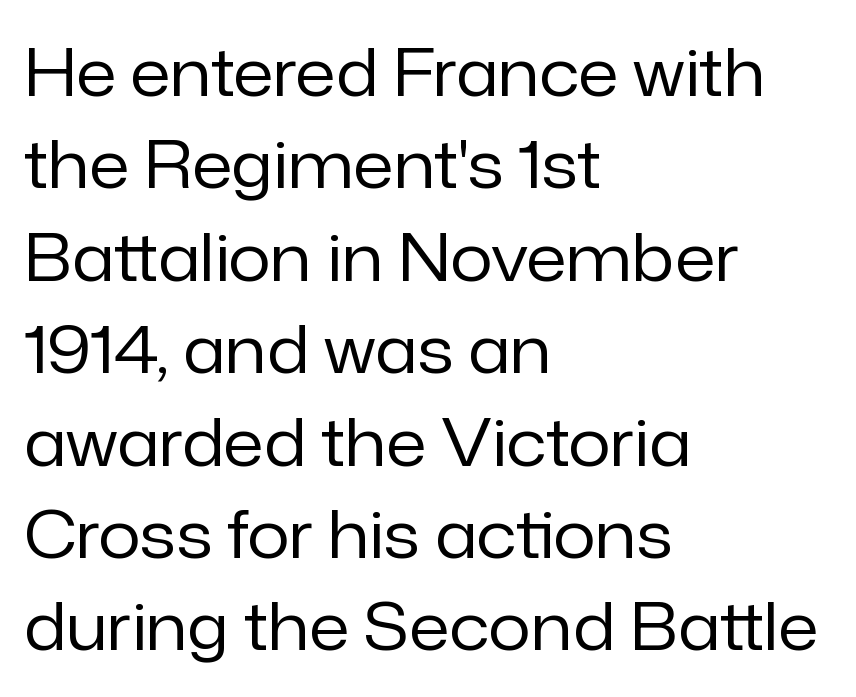
The glyphs are unaccompanied by any horizontal stroke below them. Is this a heavy cut? Hardly; it is regular or lighter. No extra tracking has been applied to these lines. These lines sit exactly where default settings would place them. Do the characters align in a grid? No, the font is proportional. Short and long lines alike share a common starting point at left.
